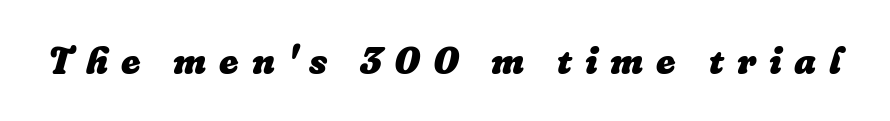
Q: Is the text bold? A: Yes.
Q: Is the text italic (slanted)? A: Yes, it leans right by about 16 degrees.
Q: Is the text underlined? A: No.
Q: Is the spacing between letters normal or unusually wide? A: Unusually wide.
Q: Width (condensed, normal, or wide)? A: Normal.
Q: Stroke contrast? A: Low.
Q: x-height? A: Medium.
Q: Monospaced? A: No.
